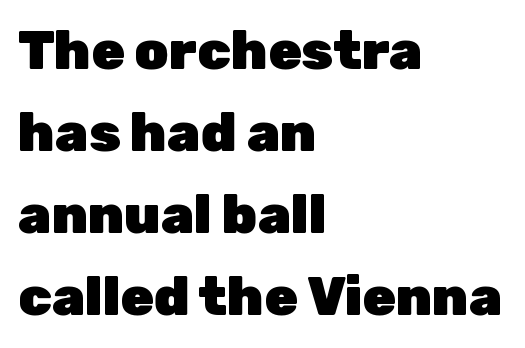
This is roman type, the default non-slanted kind. What's the leading like? Ordinary, nothing unusual. What stands out about the letter spacing? Nothing — it is the standard amount. Check the space under the baseline: it is left empty. In CSS terms this would be text-align: left. Note: no serifs on the glyphs.
